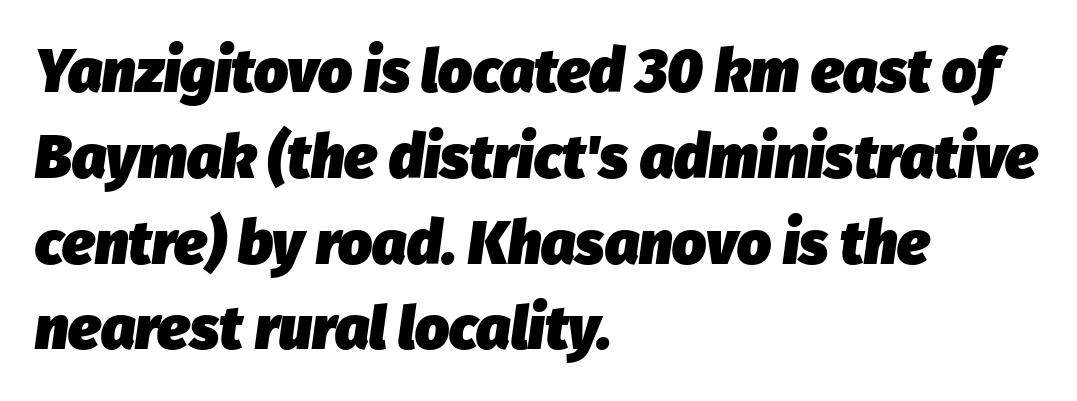
The specimen reads as italic at a glance. Rows of type keep a routine distance in the vertical direction. The gaps between neighbouring characters are ordinary and unremarkable. The passage shown is typed in a proportional face where columns would drift. The passage shown is emphatically bold. Does the copy run flush right? No — it runs flush left.
